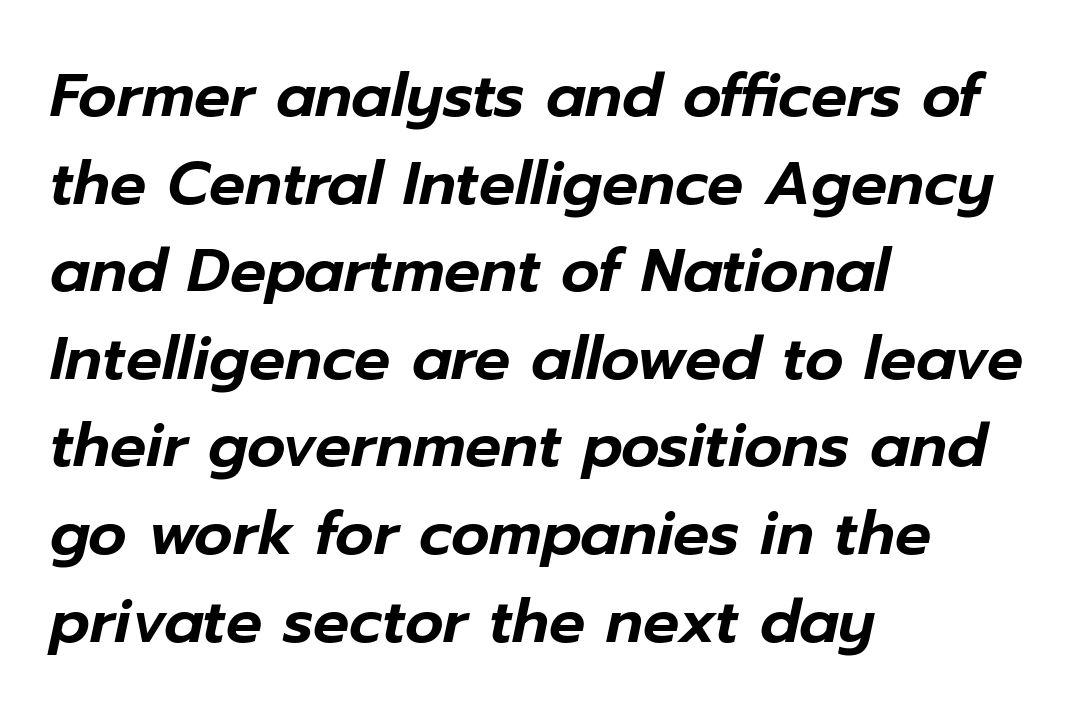
The image shows 60 px text type, italic (leaning right); set left-aligned, normal line spacing (1.46x), normal letter spacing, not underlined; low stroke contrast and a medium x-height.
